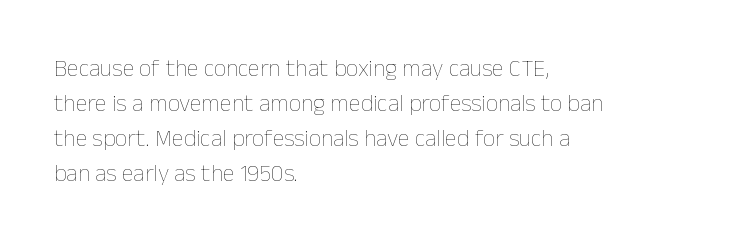
No word sits above an underline. This is the regular roman posture of the typeface. The lines in this sample share a left origin and differ only in where they stop. Successive baselines arrive at the customary interval.
